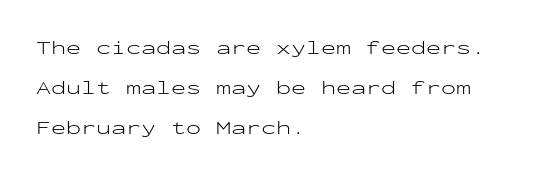
{"italic": "no", "bold": "no", "underline": "no", "align": "left", "line_spacing": "loose", "line_spacing_ratio": 2.01, "letter_spacing": "normal", "letter_spacing_em": 0.0, "glyph_px": 20}
